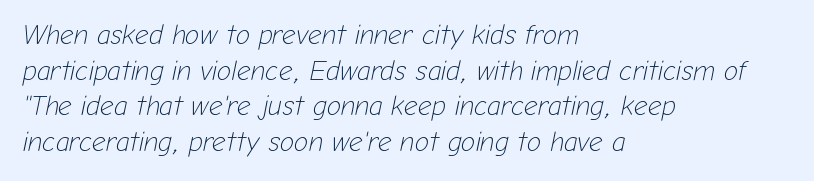
Q: Is the text bold? A: No.
Q: Is the text italic (slanted)? A: Yes, it leans right by about 12 degrees.
Q: Is the text underlined? A: No.
Q: How is the paragraph aligned? A: Left-aligned.
Q: Is the spacing between letters normal or unusually wide? A: Normal.
Q: Is the spacing between lines tight, normal or loose? A: Normal.
